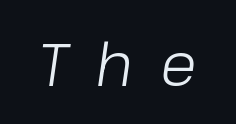
The letters advance in unequal steps, a hallmark of proportional type. Each row of text sits above clean, open space. The letterforms sit at book weight or below. What stands out about the letter spacing? Its width — letters are far apart.
